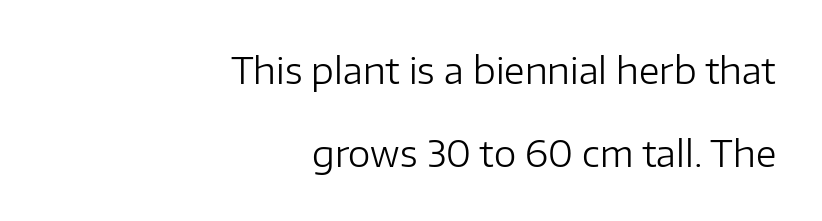
Q: Is the text bold? A: No.
Q: Is the text italic (slanted)? A: No, it is upright.
Q: Is the typeface a serif or a sans-serif typeface? A: Sans-serif.
Q: Is the text underlined? A: No.
Q: How is the paragraph aligned? A: Right-aligned.
Q: Is the spacing between letters normal or unusually wide? A: Normal.
Q: Is the spacing between lines tight, normal or loose? A: Loose.
Q: Width (condensed, normal, or wide)? A: Normal.
Q: Stroke contrast? A: Low.
Q: x-height? A: Medium.
Q: Monospaced? A: No.
